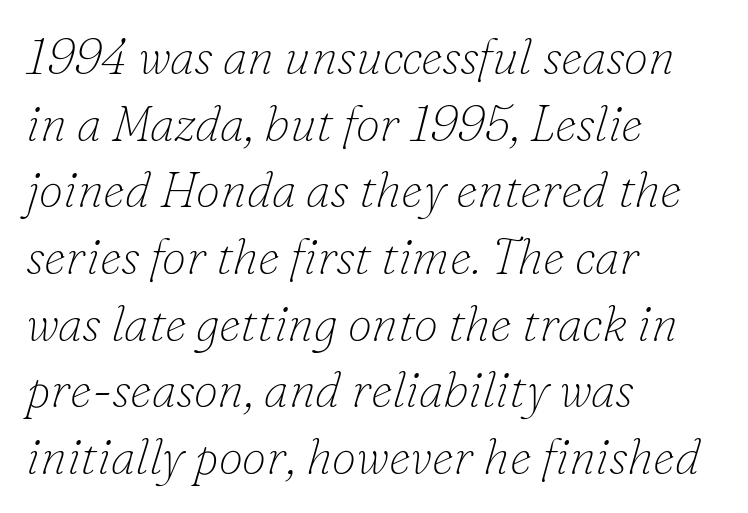
{"serif": "yes", "italic": "yes", "lean": "right", "slant_degrees": 16, "bold": "no", "weight": "thin", "width": "normal", "stroke_contrast": "low", "x_height": "small", "monospaced": "no", "underline": "no", "align": "left", "line_spacing": "normal", "line_spacing_ratio": 1.36, "letter_spacing": "normal", "letter_spacing_em": 0.0, "glyph_px": 49}
